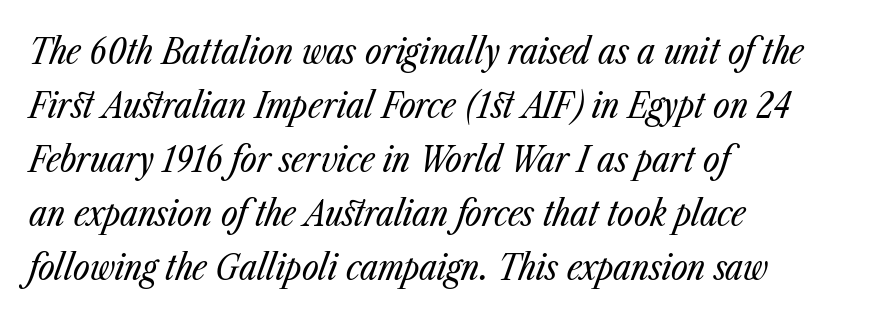
The image shows 36 px regular-weight, condensed type, italic (leaning right); set left-aligned, normal line spacing (1.5x), normal letter spacing, not underlined; low stroke contrast and a medium x-height.
